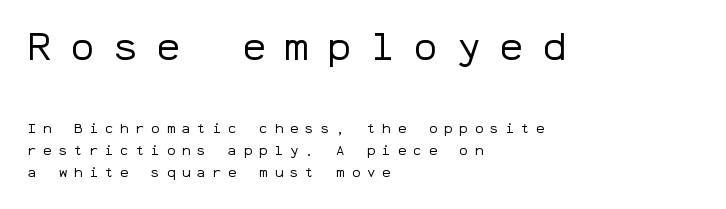
This is the regular roman posture of the typeface. The rendering shows plain stroke endings on the letterforms — a sans-serif design. Here the designer chose a console-style face with uniform glyph widths. The lines are quadded left.
